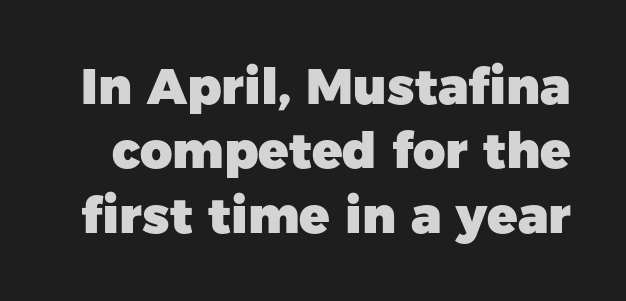
The face used here is a sans, in the tradition of grotesques and geometrics. The letters advance in unequal steps, a hallmark of proportional type. The rows are spaced the way most documents space them. The letters stand straight up with perfectly vertical stems.
